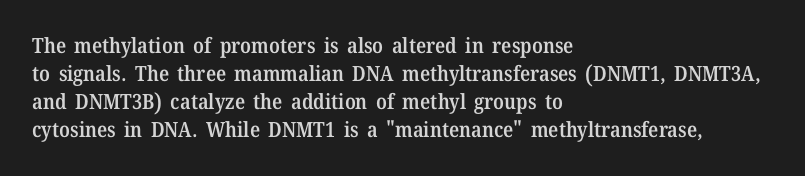
Q: Is the text bold? A: Semi-bold.
Q: Is the text italic (slanted)? A: No, it is upright.
Q: Is the text underlined? A: No.
Q: How is the paragraph aligned? A: Left-aligned.
Q: Is the spacing between letters normal or unusually wide? A: Normal.
Q: Is the spacing between lines tight, normal or loose? A: Normal.
